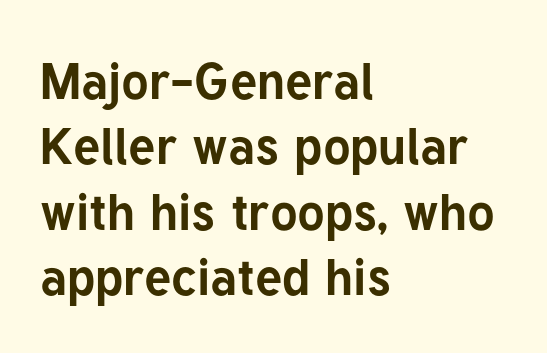
Q: Is the text bold? A: Yes.
Q: Is the text italic (slanted)? A: No, it is upright.
Q: Is the typeface a serif or a sans-serif typeface? A: Sans-serif.
Q: Is the text underlined? A: No.
Q: How is the paragraph aligned? A: Left-aligned.
Q: Is the spacing between letters normal or unusually wide? A: Normal.
Q: Is the spacing between lines tight, normal or loose? A: Normal.
Q: Width (condensed, normal, or wide)? A: Normal.
Q: Stroke contrast? A: Low.
Q: x-height? A: Medium.
Q: Monospaced? A: No.
